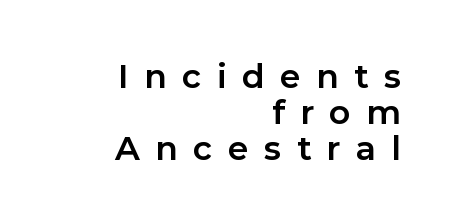
The image shows 33 px bold sans-serif type, upright; set right-aligned, tight line spacing (1.09x), unusually wide letter spacing (+0.47 em), not underlined; low stroke contrast and a medium x-height.
